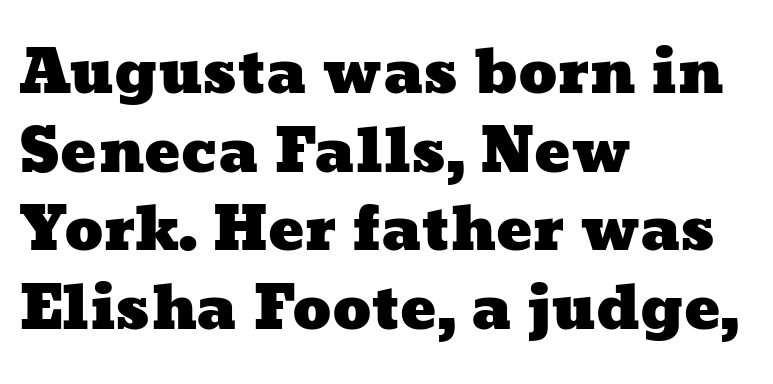
The image shows 60 px wide type; set left-aligned, normal line spacing (1.31x), normal letter spacing, not underlined; low stroke contrast and a medium x-height.
